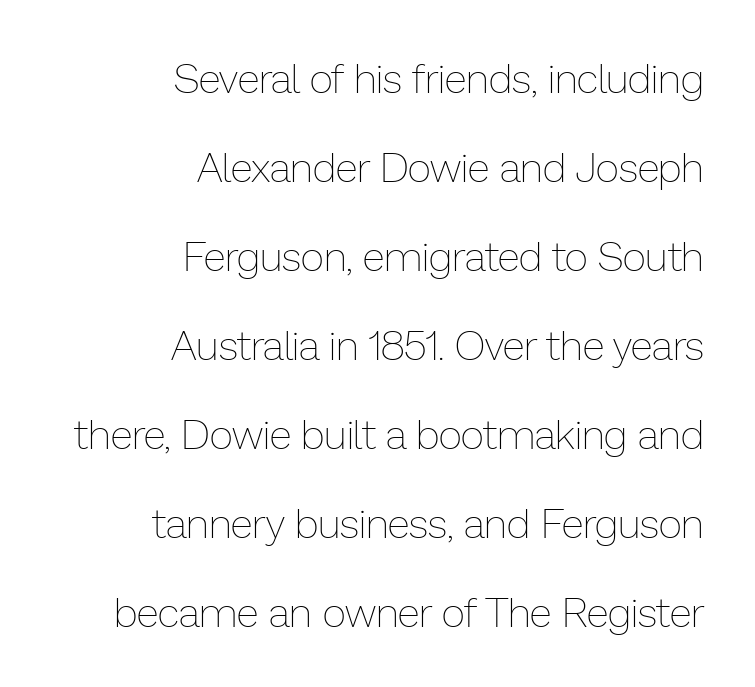
Q: Is the text bold? A: No.
Q: Is the text italic (slanted)? A: No, it is upright.
Q: Is the text underlined? A: No.
Q: How is the paragraph aligned? A: Right-aligned.
Q: Is the spacing between letters normal or unusually wide? A: Normal.
Q: Is the spacing between lines tight, normal or loose? A: Loose.
Q: Width (condensed, normal, or wide)? A: Normal.
Q: Stroke contrast? A: Low.
Q: x-height? A: Medium.
Q: Monospaced? A: No.
